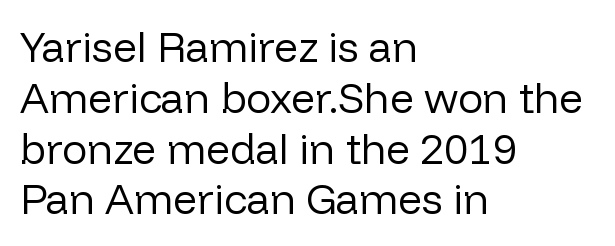
{"serif": "no", "italic": "no", "bold": "no", "weight": "regular", "width": "normal", "stroke_contrast": "low", "x_height": "medium", "monospaced": "no", "underline": "no", "align": "left", "line_spacing_ratio": 1.21, "letter_spacing": "normal", "letter_spacing_em": 0.0, "glyph_px": 42}
